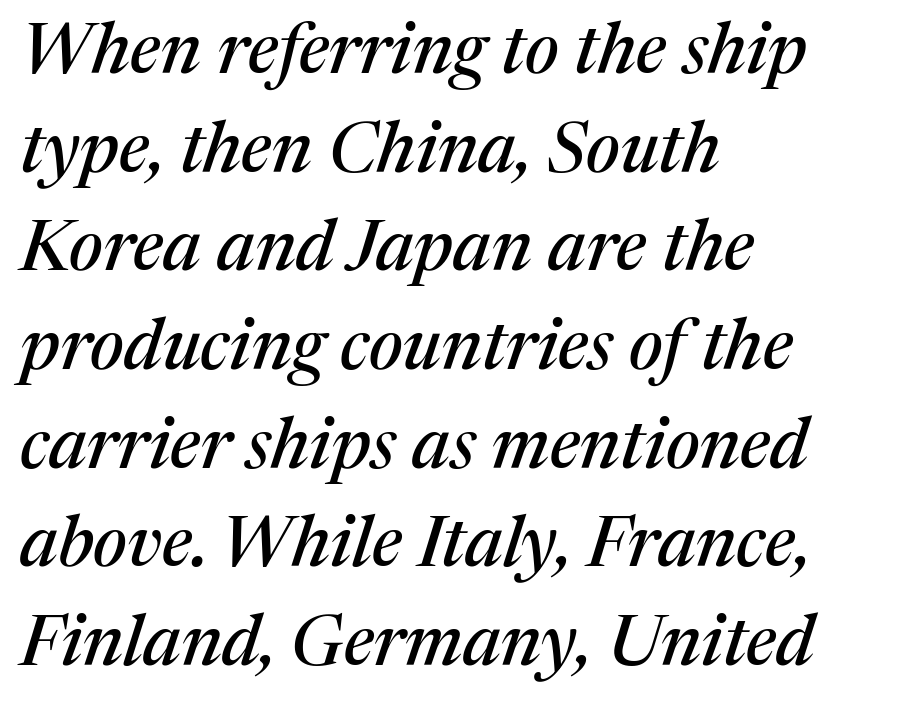
Font category for this specimen: serif. Underline: absent. Line spacing here is normal. Honestly, the letter spacing is just normal — you wouldn't notice it.
